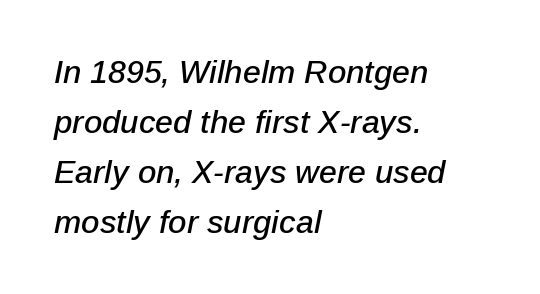
Style check: oblique. Vertical spacing — default. The baseline area is clear. This rendering leaves character spacing at its baseline value. Typeset ragged right — the left edge is the straight one.
